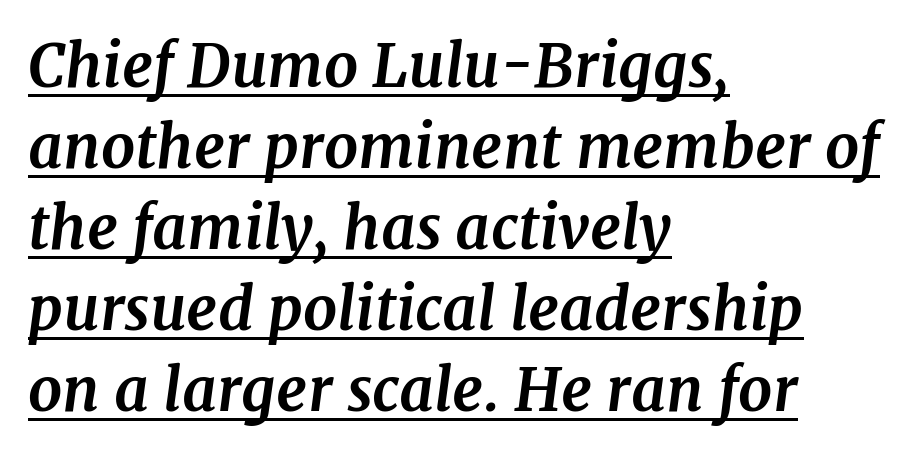
The image shows 60 px bold serif type, italic (leaning right); set left-aligned, normal line spacing (1.35x), normal letter spacing, underlined; medium stroke contrast and a medium x-height.
